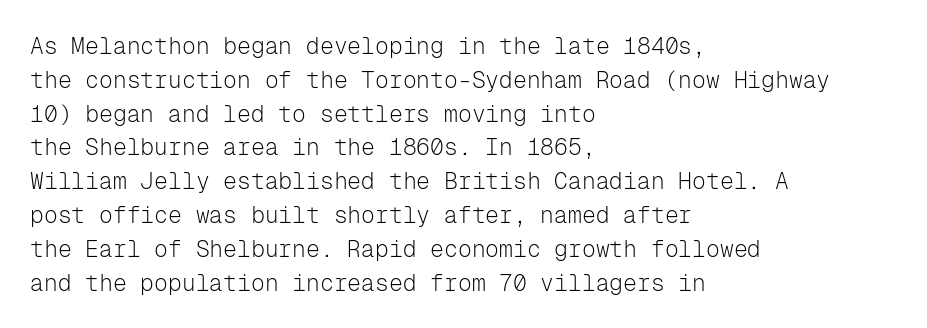
Just letters on the line, the space beneath them empty. Evenly set lines give the paragraph a standard silhouette. Heft: none added — not bold. Notice how the passage keeps a crisp vertical edge on the left only. No extra tracking has been applied to these lines. A roman cut, with each character standing at attention.
